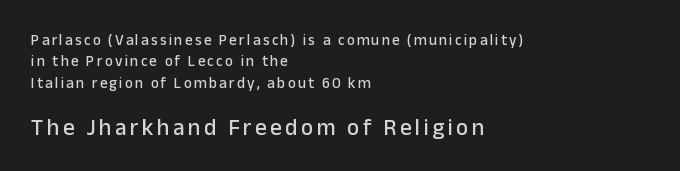
Q: Is the text italic (slanted)? A: No, it is upright.
Q: Is the text underlined? A: No.
Q: How is the paragraph aligned? A: Left-aligned.
Q: Is the spacing between lines tight, normal or loose? A: Normal.
Q: Which block of text is set in a larger size, the first (top) or the second (bottom)? A: The second (bottom) one.
